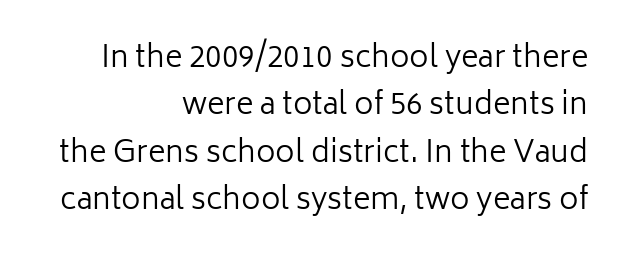
The image shows 30 px regular-weight sans-serif type, upright; set right-aligned, normal line spacing (1.58x), normal letter spacing, not underlined; low stroke contrast and a medium x-height.
